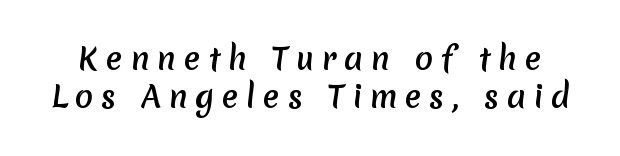
The image shows 30 px sans-serif type; set normal line spacing (1.27x), unusually wide letter spacing (+0.26 em), not underlined; medium stroke contrast and a medium x-height.
